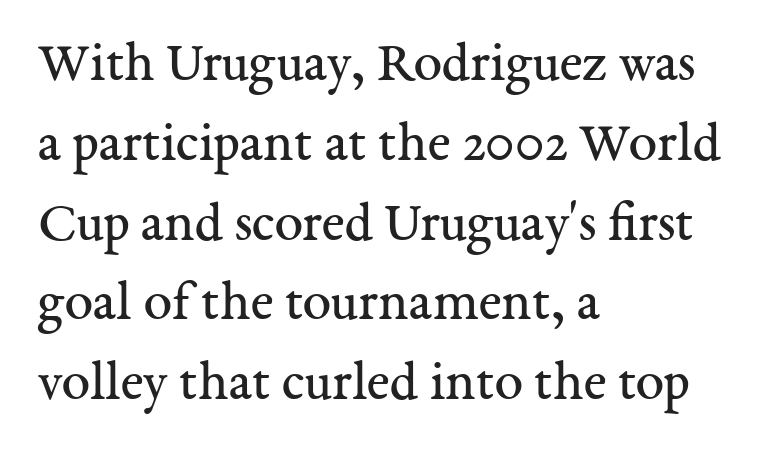
The image shows 57 px regular-weight serif type, upright; set left-aligned, normal line spacing (1.4x), normal letter spacing, not underlined; medium stroke contrast and a medium x-height.
